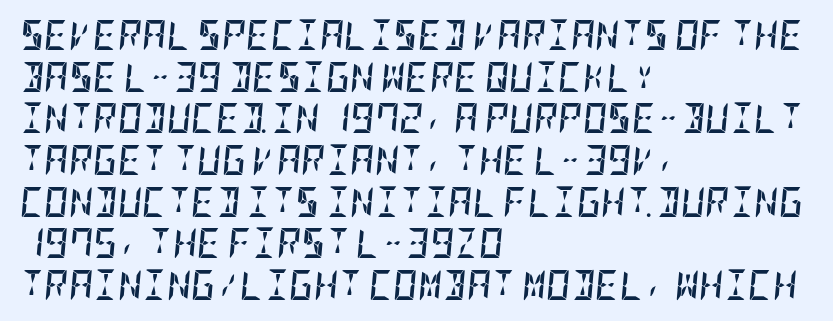
Slanted lettering throughout. The strokes are fattened all the way to bold. Each row of text sits above clean, open space. Spacing between characters is what you'd get straight out of the box. Regular leading. Teacher's note: observe the even left margin — that is flush-left alignment.
